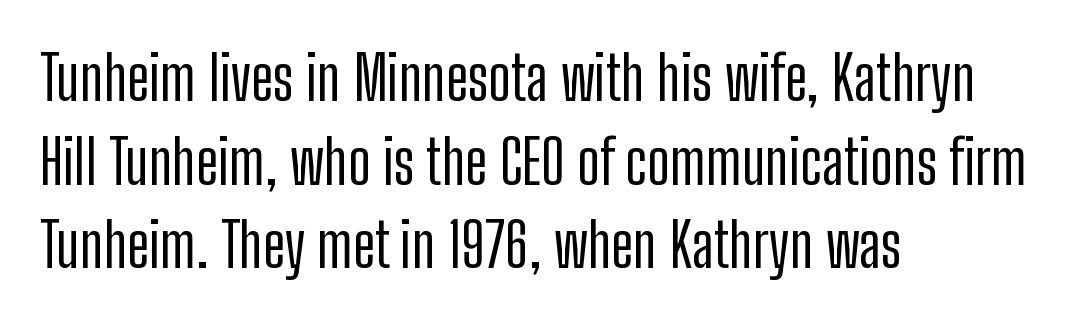
The tracking reads as untouched default to a designer's eye. Leading matches the norm, producing a regular column. The specimen omits any rule beneath the text block's lines. You could not count columns in this text — the font is proportionally spaced. The axis of the letterforms is exactly vertical.
